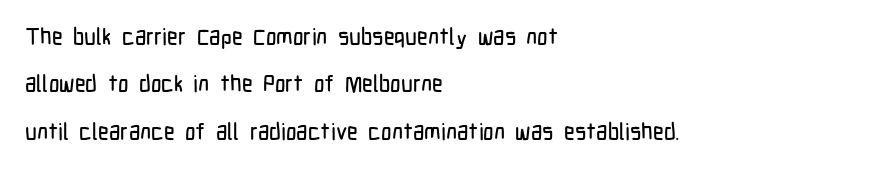
Widely set lines give the paragraph a tall, airy silhouette. The string is rendered with underlining switched off. The tracking reads as untouched default to a designer's eye. A roman cut, with each character standing at attention. All the whitespace from short lines collects on the right.
